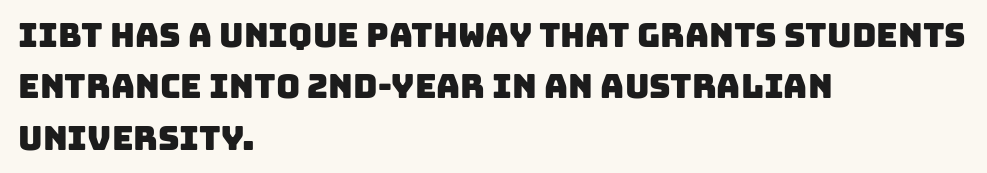
Here the glyphs are tracked normally, forming tight word shapes. The rendering uses a moderate line-height, typical for paragraphs. Unmarked baselines from the first word to the last. Every row of glyphs begins at an identical x-position on the left. The face used here is a sans, in the tradition of grotesques and geometrics.
